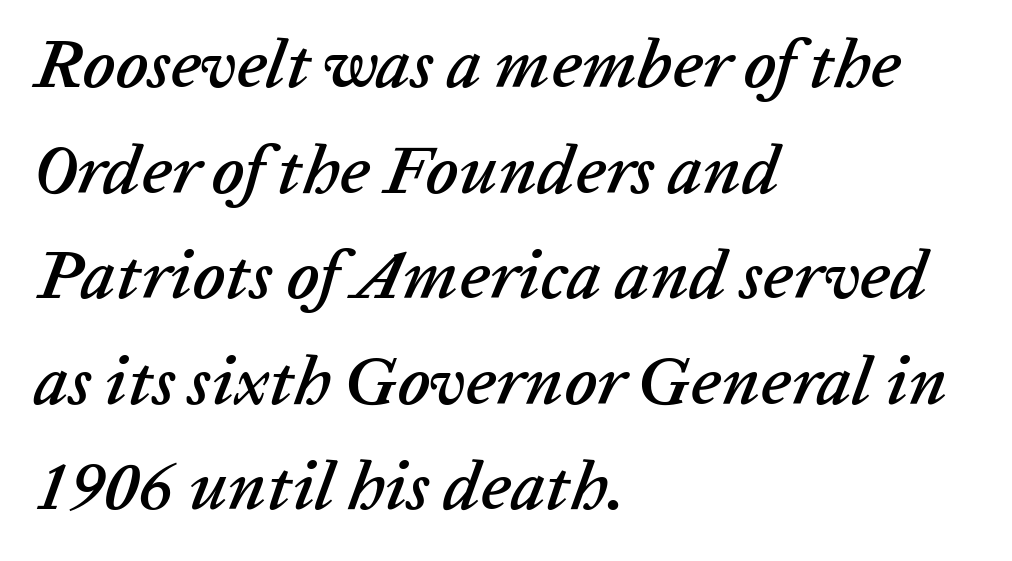
The image shows 69 px text type, italic (leaning right); set left-aligned, normal line spacing (1.53x), normal letter spacing, not underlined; low stroke contrast and a medium x-height.
